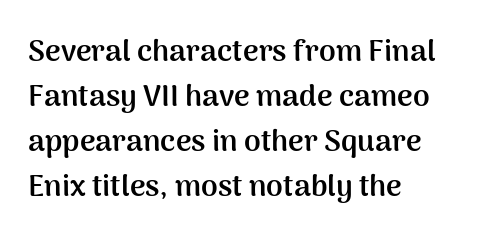
The image shows 30 px semibold sans-serif type, upright; set left-aligned, normal line spacing (1.5x), normal letter spacing, not underlined; medium stroke contrast and a medium x-height.
